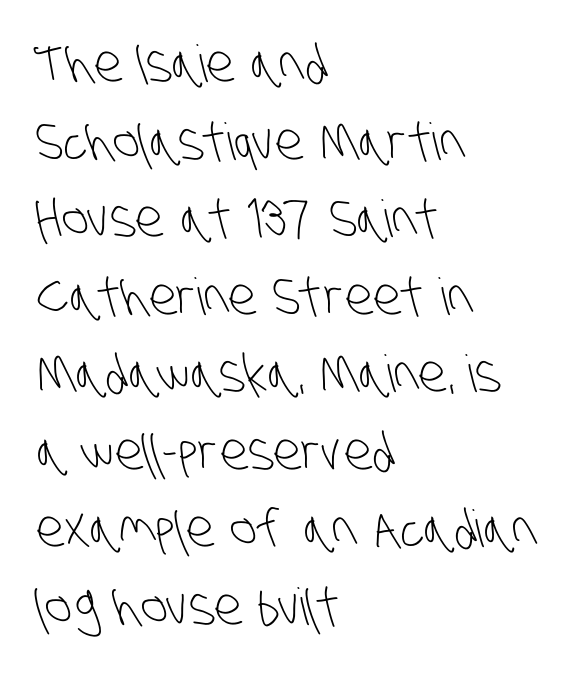
Characters follow at the spacing the type designer built in. In terms of leading, this rendering sits right in the middle. The passage shown is not underscored anywhere. This sample uses a sans-serif face. The weight would be labelled regular, book, light, or lighter still. These lines are rendered in a variable-pitch font.
